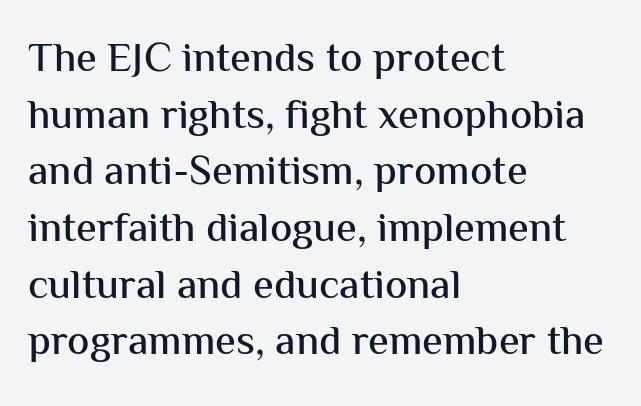
{"serif": "no", "italic": "no", "width": "normal", "stroke_contrast": "medium", "x_height": "medium", "monospaced": "no", "underline": "no", "align": "left", "line_spacing": "normal", "line_spacing_ratio": 1.35, "letter_spacing": "normal", "letter_spacing_em": 0.0, "glyph_px": 42}
